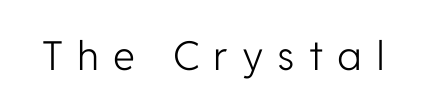
Q: Is the text bold? A: No.
Q: Is the text italic (slanted)? A: No, it is upright.
Q: Is the typeface a serif or a sans-serif typeface? A: Sans-serif.
Q: Is the text underlined? A: No.
Q: Is the spacing between letters normal or unusually wide? A: Unusually wide.
Q: Width (condensed, normal, or wide)? A: Normal.
Q: Stroke contrast? A: Low.
Q: x-height? A: Medium.
Q: Monospaced? A: No.
